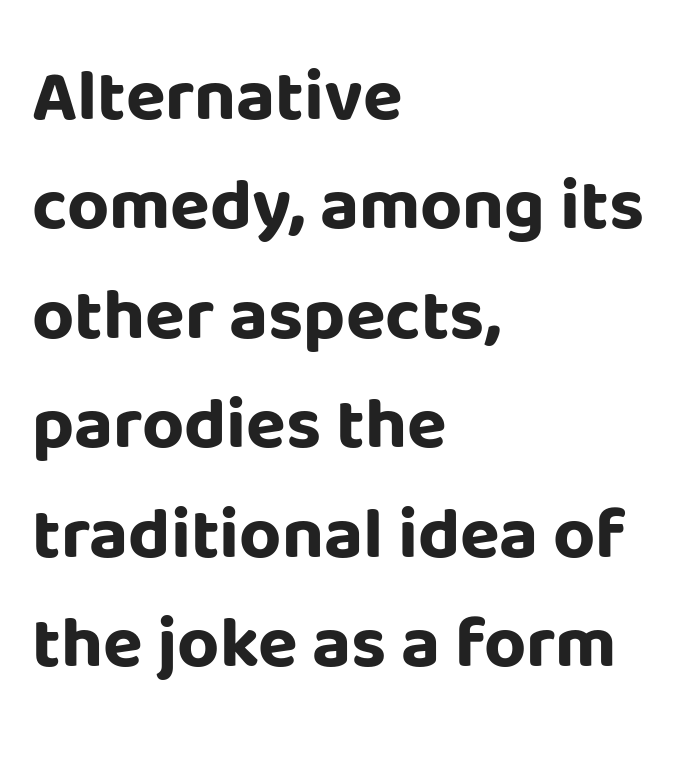
{"serif": "no", "italic": "no", "bold": "yes", "weight": "bold", "width": "normal", "stroke_contrast": "low", "x_height": "large", "monospaced": "no", "underline": "no", "align": "left", "line_spacing": "normal", "line_spacing_ratio": 1.5, "letter_spacing": "normal", "letter_spacing_em": 0.0, "glyph_px": 73}
